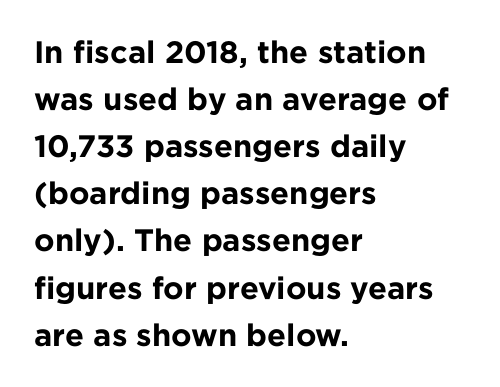
{"serif": "no", "italic": "no", "bold": "yes", "weight": "bold", "width": "normal", "stroke_contrast": "low", "x_height": "medium", "monospaced": "no", "underline": "no", "align": "left", "line_spacing": "normal", "line_spacing_ratio": 1.52, "letter_spacing": "normal", "letter_spacing_em": 0.0, "glyph_px": 31}
